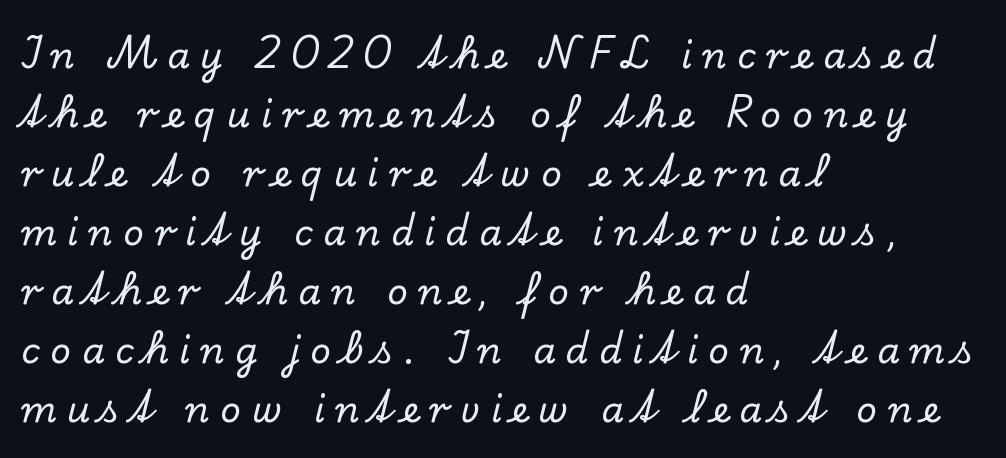
{"serif": "yes", "width": "normal", "stroke_contrast": "low", "x_height": "small", "monospaced": "no", "underline": "no", "align": "left", "line_spacing": "normal", "line_spacing_ratio": 1.64, "letter_spacing": "wide", "letter_spacing_em": 0.29, "glyph_px": 36}
